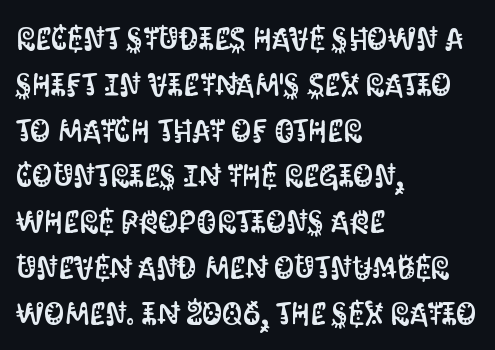
{"serif": "no", "italic": "no", "width": "condensed", "stroke_contrast": "medium", "x_height": "large", "monospaced": "no", "underline": "no", "align": "left", "line_spacing": "normal", "line_spacing_ratio": 1.43, "letter_spacing": "normal", "letter_spacing_em": 0.0, "glyph_px": 32}
